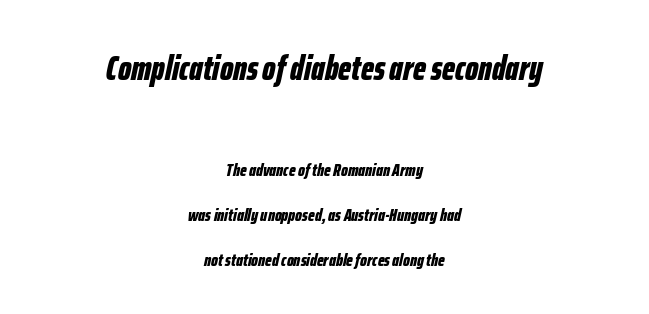
The image shows 35 px bold, condensed type, italic (leaning right); set centered, loose line spacing (2.49x), normal letter spacing, not underlined; the first (top) block is 1.94x larger; low stroke contrast and a medium x-height.
